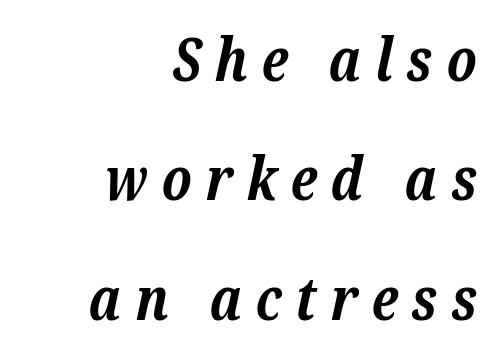
This sample uses an oblique cut, with every glyph tilted off the vertical. Examine the stroke ends and you'll spot serifs. Notice the wide empty band between every row — that's loose leading. The horizontal fit of the characters is loose and conspicuously gappy. Where is the straight margin? On the right.
